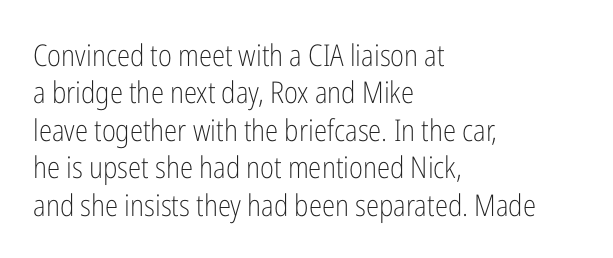
Q: Is the text bold? A: No.
Q: Is the text italic (slanted)? A: No, it is upright.
Q: Is the typeface a serif or a sans-serif typeface? A: Sans-serif.
Q: Is the text underlined? A: No.
Q: How is the paragraph aligned? A: Left-aligned.
Q: Is the spacing between letters normal or unusually wide? A: Normal.
Q: Is the spacing between lines tight, normal or loose? A: Normal.
Q: Width (condensed, normal, or wide)? A: Condensed.
Q: Stroke contrast? A: Low.
Q: x-height? A: Medium.
Q: Monospaced? A: No.
